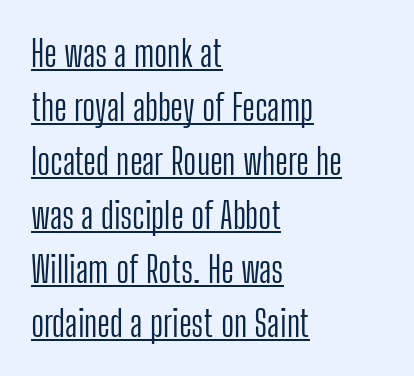
{"serif": "no", "italic": "no", "bold": "no", "weight": "light", "width": "condensed", "stroke_contrast": "low", "x_height": "medium", "monospaced": "no", "underline": "yes", "align": "left", "line_spacing": "normal", "line_spacing_ratio": 1.5, "letter_spacing": "normal", "letter_spacing_em": 0.0, "glyph_px": 36}
